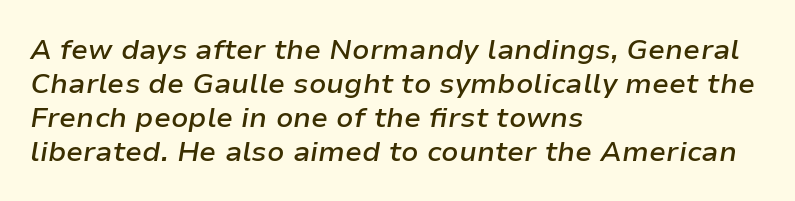
These words are printed semibold, heavier than regular yet not bold. A typesetter would call this zero additional tracking. A typesetter would call this proportional, since set widths differ per character. Glance below the letters and you will spot only blank space.
